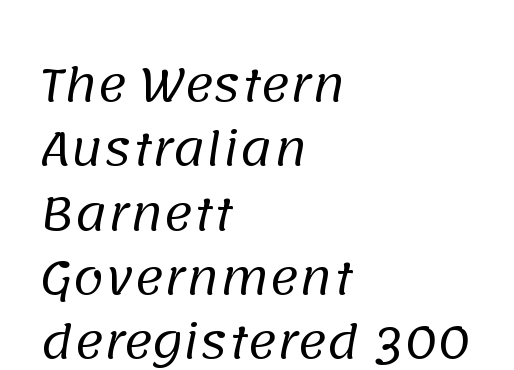
{"serif": "no", "bold": "no", "weight": "regular", "width": "normal", "stroke_contrast": "low", "x_height": "large", "monospaced": "no", "underline": "no", "align": "left", "line_spacing": "normal", "line_spacing_ratio": 1.43, "letter_spacing": "normal", "letter_spacing_em": 0.0, "glyph_px": 45}
